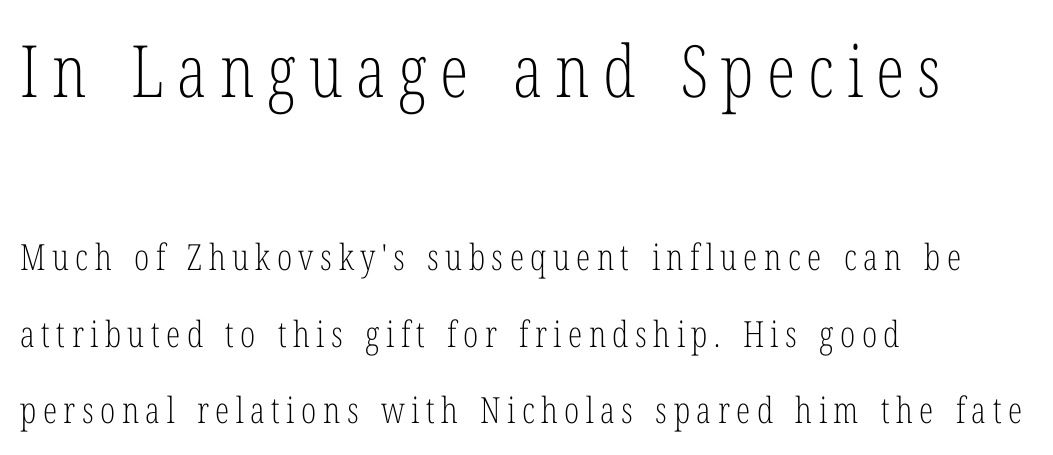
These lines are set flush left with a ragged right edge. The passage shown is typed in a proportional face where columns would drift. Type size steps down from the first block to the second. Whoever set this chose breathing room over compactness in the vertical rhythm. The typesetting does not lean heavy: it is not bold.
